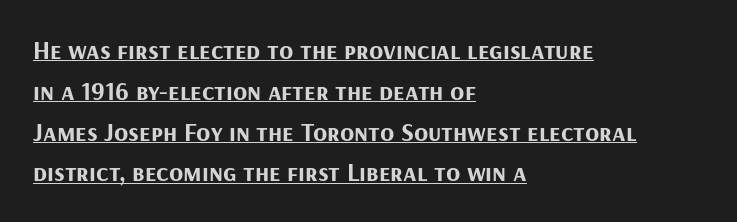
The font's upright variant was chosen for this text. Caption: lettering with a line underneath. The type is set solid horizontally, with unmodified tracking. Regarding leading, the lines here are spaced in the standard way.
